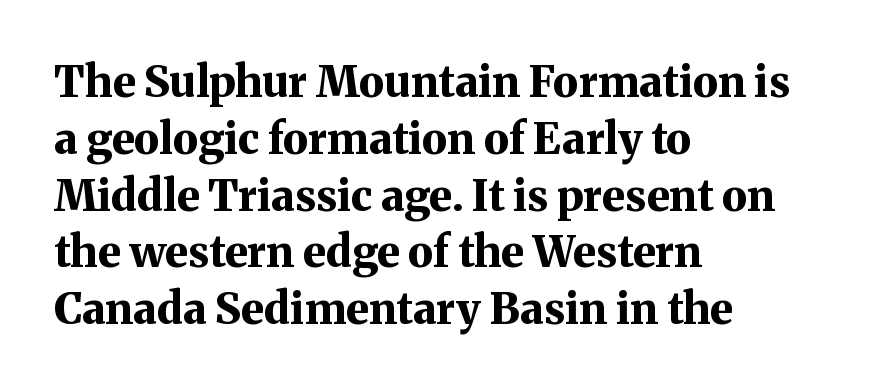
{"serif": "yes", "italic": "no", "bold": "yes", "weight": "bold", "width": "normal", "stroke_contrast": "medium", "x_height": "medium", "monospaced": "no", "underline": "no", "align": "left", "line_spacing": "normal", "line_spacing_ratio": 1.32, "letter_spacing": "normal", "letter_spacing_em": 0.0, "glyph_px": 43}
